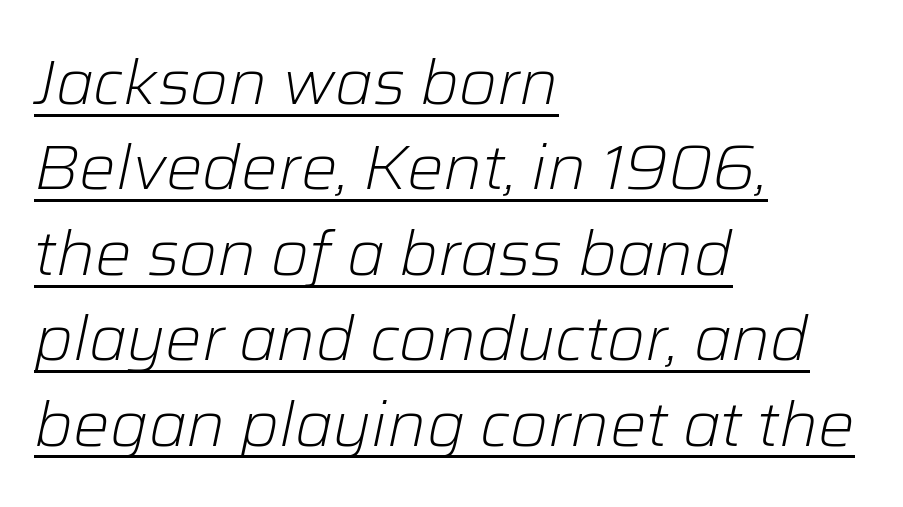
A typesetter would call this proportional, since set widths differ per character. In terms of letterspacing, this is plain default setting. The passage shown is underscored from start to finish. Tall strokes in this sample are angled rather than plumb. Vertical stems look standard width or narrower in stroke. What's the leading like? Ordinary, nothing unusual.
